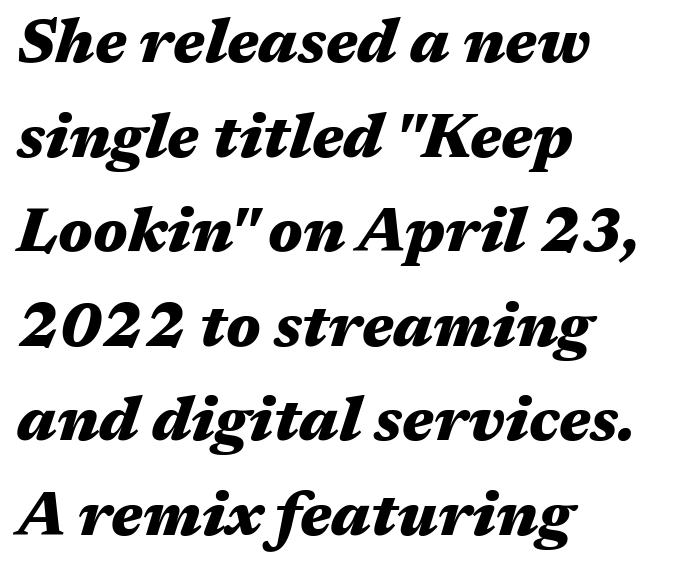
The typography opts for an oblique posture over an upright one. Varying glyph widths throughout — classic text-font behaviour. The vertical gap from one line to the next is medium. Bare-footed words on every line. The letterforms sit shoulder to shoulder at normal distance. Teacher's note: observe the even left margin — that is flush-left alignment.
